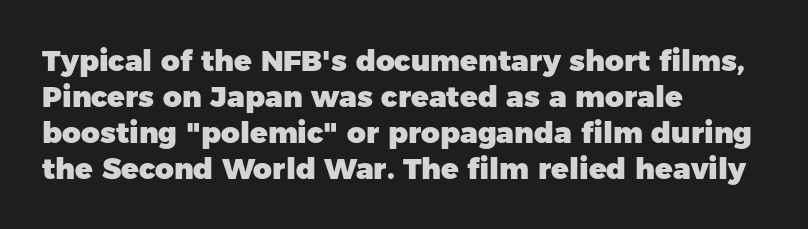
Q: Is the text bold? A: Yes.
Q: Is the text italic (slanted)? A: No, it is upright.
Q: Is the typeface a serif or a sans-serif typeface? A: Sans-serif.
Q: Is the text underlined? A: No.
Q: How is the paragraph aligned? A: Left-aligned.
Q: Is the spacing between letters normal or unusually wide? A: Normal.
Q: Width (condensed, normal, or wide)? A: Normal.
Q: Stroke contrast? A: Low.
Q: x-height? A: Medium.
Q: Monospaced? A: No.
